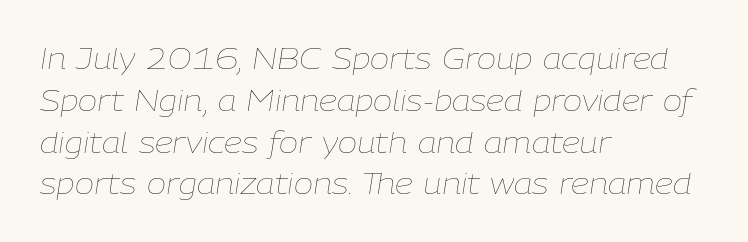
Italic? Definitely — the glyphs are oblique. Reading down the column, the eye jumps a familiar distance to each next line. Leftover space on each line is placed entirely after the last word. Caption: standard tracking, unaltered. Has an underline been added? It has not.
